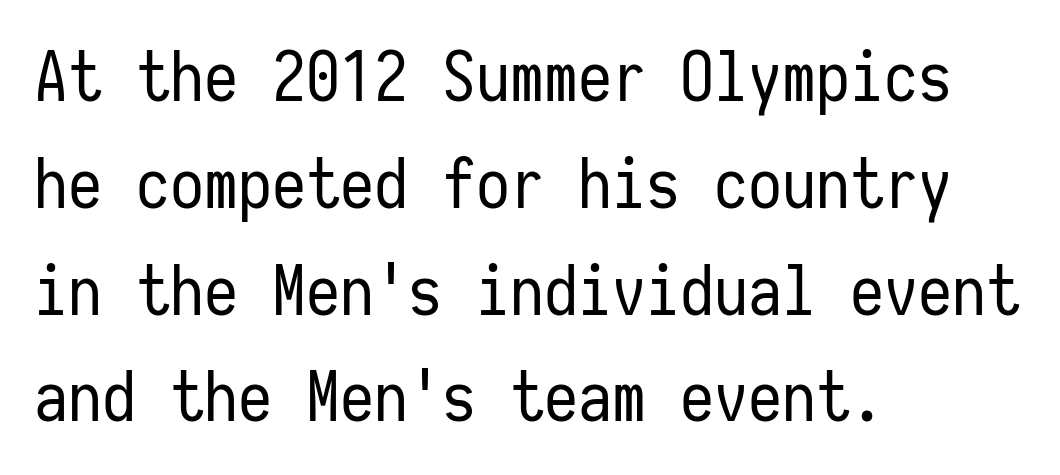
Q: Is the text bold? A: No.
Q: Is the text italic (slanted)? A: No, it is upright.
Q: Is the typeface a serif or a sans-serif typeface? A: Sans-serif.
Q: Is the text underlined? A: No.
Q: How is the paragraph aligned? A: Left-aligned.
Q: Is the spacing between letters normal or unusually wide? A: Normal.
Q: Is the spacing between lines tight, normal or loose? A: Normal.
Q: Width (condensed, normal, or wide)? A: Condensed.
Q: Stroke contrast? A: Low.
Q: x-height? A: Medium.
Q: Monospaced? A: Yes.
